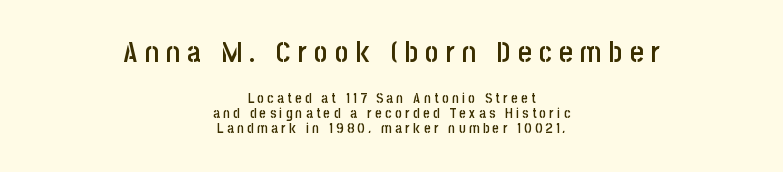
{"serif": "no", "italic": "no", "bold": "semi", "weight": "semibold", "width": "condensed", "stroke_contrast": "low", "x_height": "large", "monospaced": "no", "underline": "no", "align": "center", "line_spacing": "tight", "line_spacing_ratio": 1.08, "letter_spacing": "wide", "letter_spacing_em": 0.25, "larger_block": "first", "size_ratio": 2.07, "glyph_px": 29}
